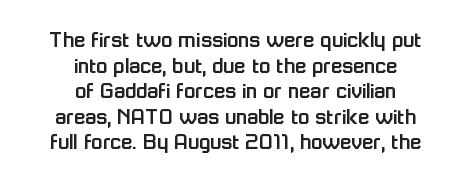
Posture: upright roman. If you folded the block vertically in half, each line would mirror itself in length. Short note: letters normally spaced. Leading: reduced. Anything drawn beneath the words? Only blank space.
